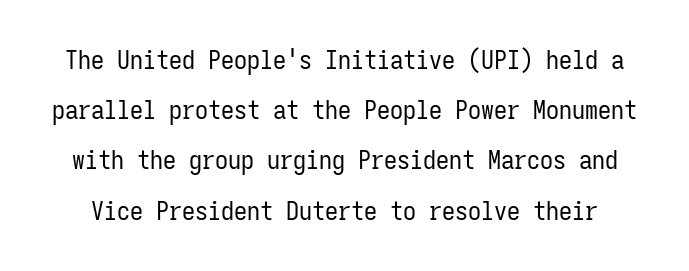
Q: Is the text bold? A: No.
Q: Is the text italic (slanted)? A: No, it is upright.
Q: Is the text underlined? A: No.
Q: Is the spacing between letters normal or unusually wide? A: Normal.
Q: Is the spacing between lines tight, normal or loose? A: Loose.
